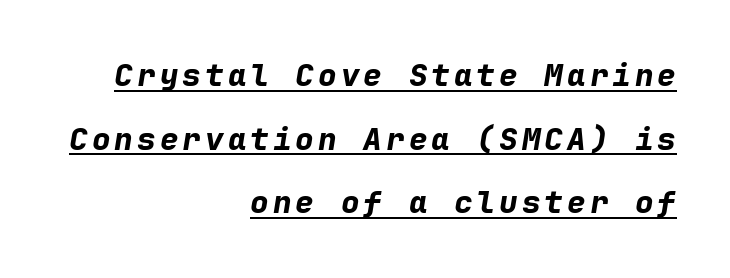
{"italic": "yes", "lean": "right", "slant_degrees": 9, "bold": "yes", "weight": "bold", "width": "normal", "stroke_contrast": "low", "x_height": "medium", "monospaced": "yes", "underline": "yes", "align": "right", "line_spacing": "loose", "line_spacing_ratio": 2.05, "glyph_px": 31}
